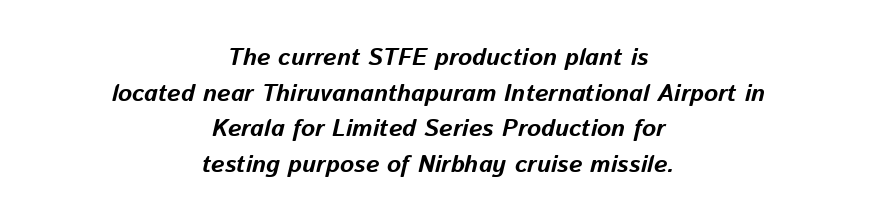
How are the letters spaced? Ordinarily, with no added tracking. Teacher's note: observe the equal gaps on both sides — that is centered alignment. Typesetter's note: full bold, strokes at maximum text heaviness. Would a proofreader flag this as italicized? Yes. The string is rendered with underlining switched off. A typesetter would call this leading conventional body-copy spacing.
